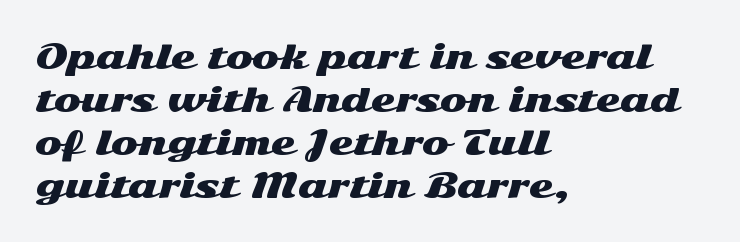
{"serif": "no", "width": "wide", "stroke_contrast": "medium", "x_height": "medium", "monospaced": "no", "underline": "no", "align": "left", "line_spacing": "normal", "line_spacing_ratio": 1.34, "letter_spacing": "normal", "letter_spacing_em": 0.0, "glyph_px": 32}
